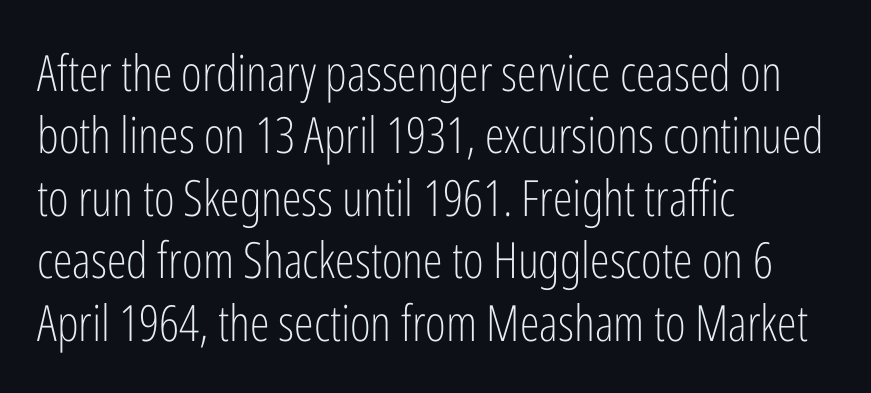
Q: Is the text bold? A: No.
Q: Is the text italic (slanted)? A: No, it is upright.
Q: Is the typeface a serif or a sans-serif typeface? A: Sans-serif.
Q: Is the text underlined? A: No.
Q: How is the paragraph aligned? A: Left-aligned.
Q: Is the spacing between letters normal or unusually wide? A: Normal.
Q: Is the spacing between lines tight, normal or loose? A: Normal.
Q: Width (condensed, normal, or wide)? A: Condensed.
Q: Stroke contrast? A: Low.
Q: x-height? A: Medium.
Q: Monospaced? A: No.
